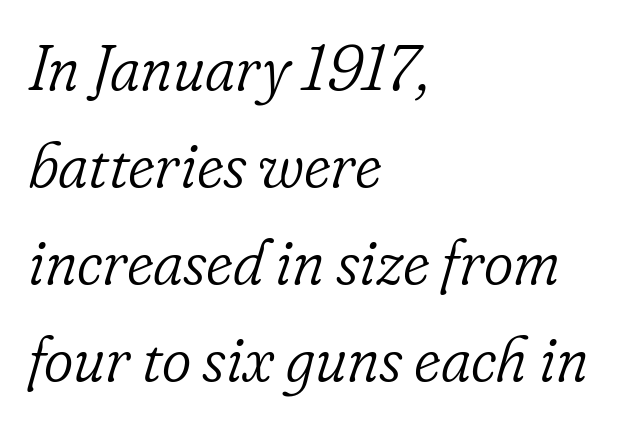
{"serif": "yes", "italic": "yes", "lean": "right", "slant_degrees": 16, "bold": "no", "weight": "light", "width": "normal", "stroke_contrast": "low", "x_height": "small", "monospaced": "no", "underline": "no", "align": "left", "line_spacing": "normal", "line_spacing_ratio": 1.54, "letter_spacing": "normal", "letter_spacing_em": 0.0, "glyph_px": 63}
